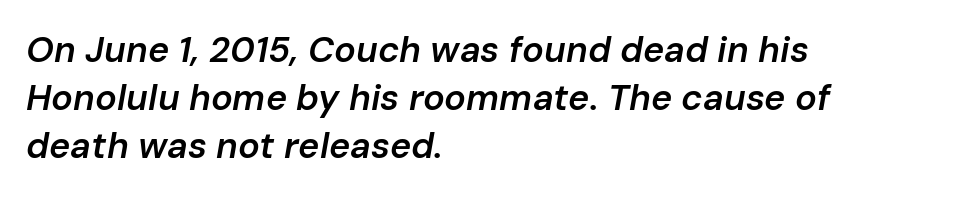
Line starts are locked; line ends wander. How would I describe the line gaps? Plain and ordinary. Do the characters align in a grid? No, the font is proportional. Students, note that the glyphs here touch the page at normal intervals.
